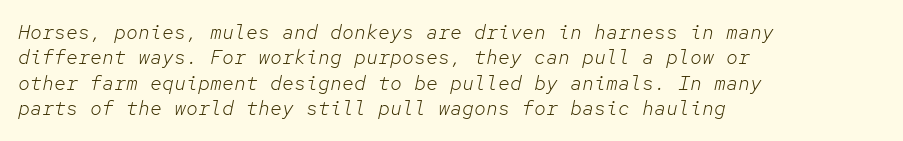
The image shows 20 px text type, italic (leaning right); set left-aligned, normal line spacing (1.27x), normal letter spacing, not underlined.
